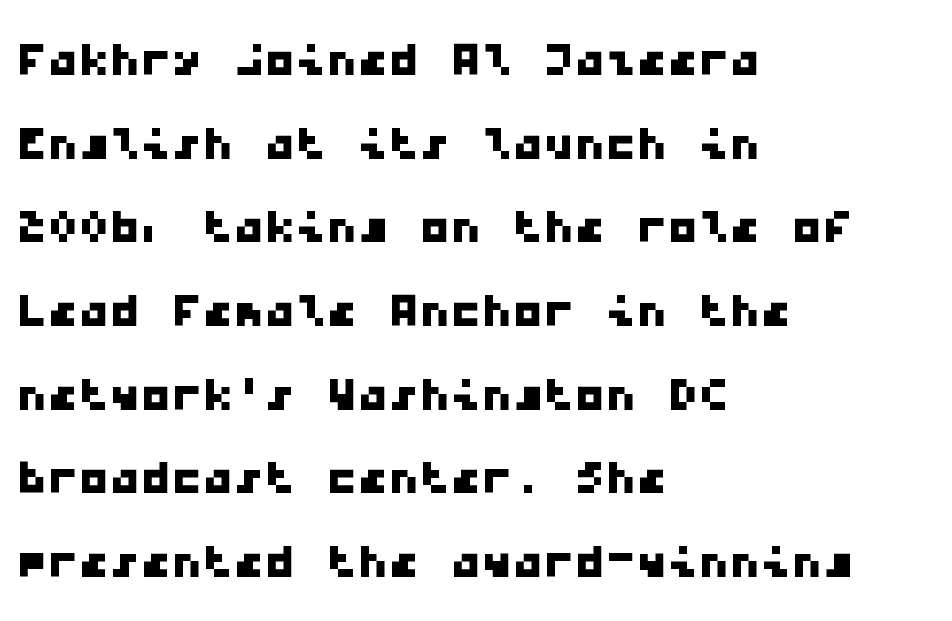
Q: Is the typeface a serif or a sans-serif typeface? A: Sans-serif.
Q: Is the text underlined? A: No.
Q: How is the paragraph aligned? A: Left-aligned.
Q: Is the spacing between letters normal or unusually wide? A: Normal.
Q: Is the spacing between lines tight, normal or loose? A: Normal.
Q: Width (condensed, normal, or wide)? A: Wide.
Q: Stroke contrast? A: Low.
Q: x-height? A: Medium.
Q: Monospaced? A: Yes.
